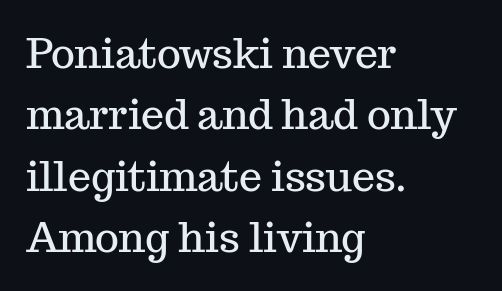
{"serif": "yes", "italic": "no", "width": "normal", "stroke_contrast": "medium", "x_height": "medium", "monospaced": "no", "underline": "no", "align": "left", "line_spacing": "normal", "line_spacing_ratio": 1.5, "letter_spacing": "normal", "letter_spacing_em": 0.0, "glyph_px": 41}
